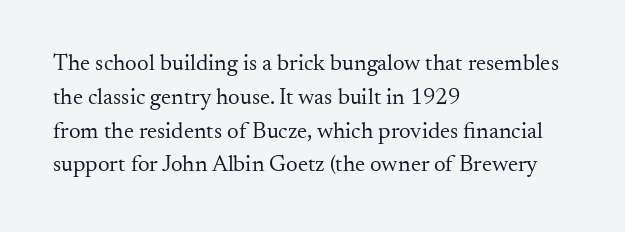
Just letters on the line, the space beneath them empty. Evenly set lines give the paragraph a standard silhouette. Heft: none added — not bold. Notice how the passage keeps a crisp vertical edge on the left only. No extra tracking has been applied to these lines. A roman cut, with each character standing at attention.
